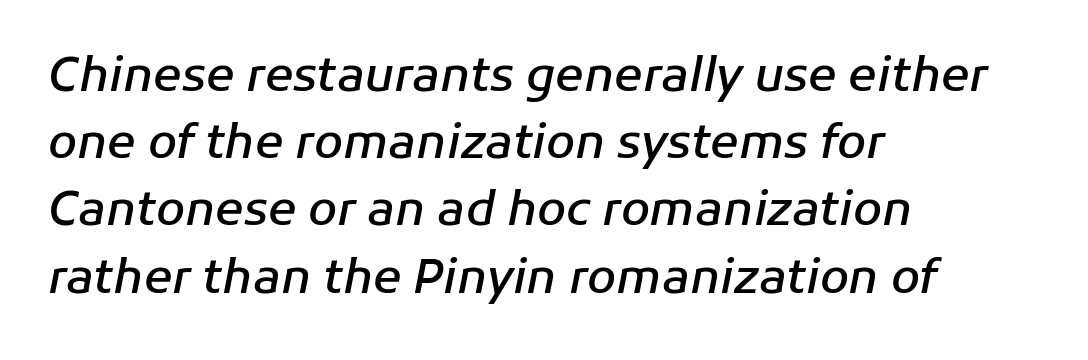
Visually the block forms a straight wall on the left and a jagged coastline on the right. The space beneath each line is pristine and unruled. Weight: semibold (demi). The tracking reads as untouched default to a designer's eye. This is oblique type, the kind used for emphasis or titles. Vertically, the passage feels balanced, rows spaced as you'd expect.
